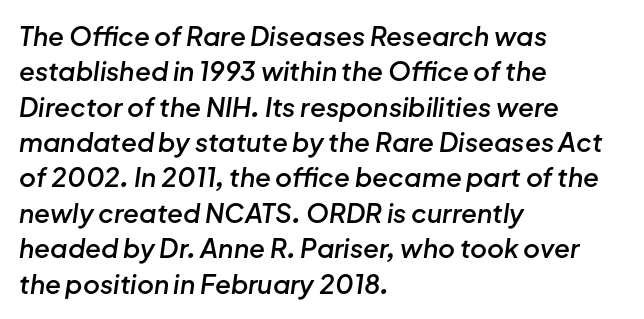
{"italic": "yes", "lean": "right", "slant_degrees": 8, "bold": "semi", "underline": "no", "align": "left", "line_spacing": "normal", "line_spacing_ratio": 1.36, "letter_spacing": "normal", "letter_spacing_em": 0.0, "glyph_px": 26}
